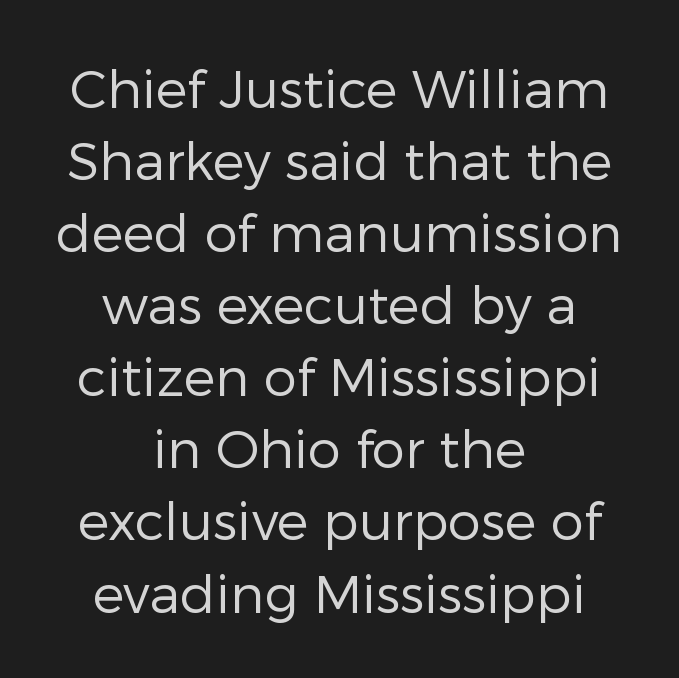
{"serif": "no", "italic": "no", "bold": "no", "weight": "regular", "width": "normal", "stroke_contrast": "low", "x_height": "medium", "monospaced": "no", "underline": "no", "align": "center", "line_spacing": "normal", "line_spacing_ratio": 1.36, "letter_spacing": "normal", "letter_spacing_em": 0.0, "glyph_px": 53}
